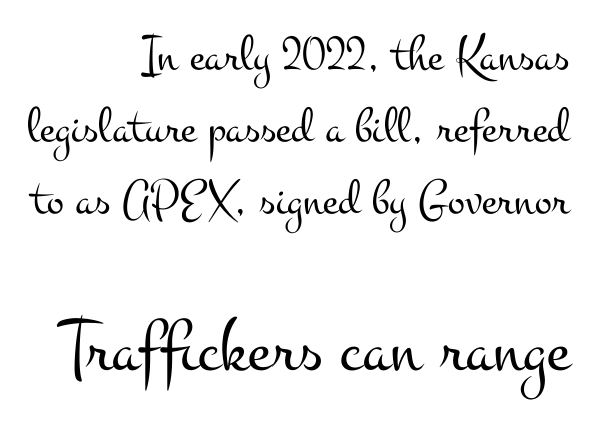
{"bold": "no", "weight": "light", "width": "wide", "stroke_contrast": "medium", "x_height": "small", "monospaced": "no", "underline": "no", "align": "right", "line_spacing": "normal", "line_spacing_ratio": 1.41, "letter_spacing": "normal", "letter_spacing_em": 0.0, "larger_block": "second", "size_ratio": 1.51, "glyph_px": 77}
